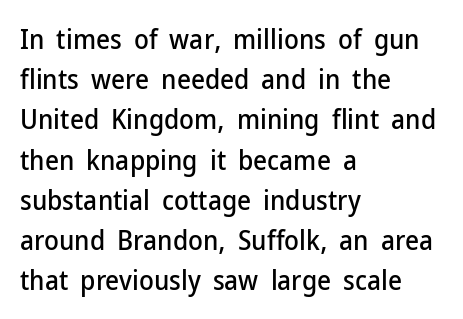
Q: Is the text italic (slanted)? A: No, it is upright.
Q: Is the text underlined? A: No.
Q: How is the paragraph aligned? A: Left-aligned.
Q: Is the spacing between letters normal or unusually wide? A: Normal.
Q: Is the spacing between lines tight, normal or loose? A: Normal.
